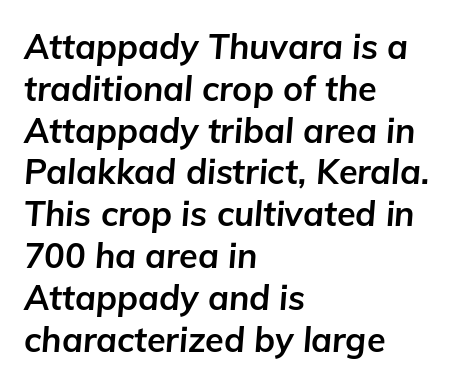
The image shows 34 px bold type, italic (leaning right); set left-aligned, line spacing 1.23x, normal letter spacing, not underlined; low stroke contrast and a medium x-height.
